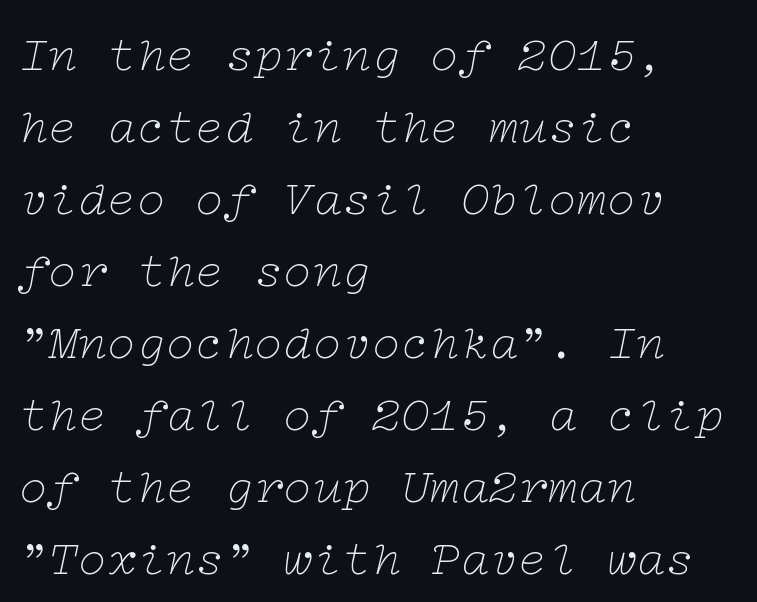
Q: Is the text bold? A: No.
Q: Is the text italic (slanted)? A: Yes, it leans right by about 12 degrees.
Q: Is the typeface a serif or a sans-serif typeface? A: Serif.
Q: Is the text underlined? A: No.
Q: How is the paragraph aligned? A: Left-aligned.
Q: Is the spacing between letters normal or unusually wide? A: Normal.
Q: Is the spacing between lines tight, normal or loose? A: Normal.
Q: Width (condensed, normal, or wide)? A: Wide.
Q: Stroke contrast? A: Low.
Q: x-height? A: Medium.
